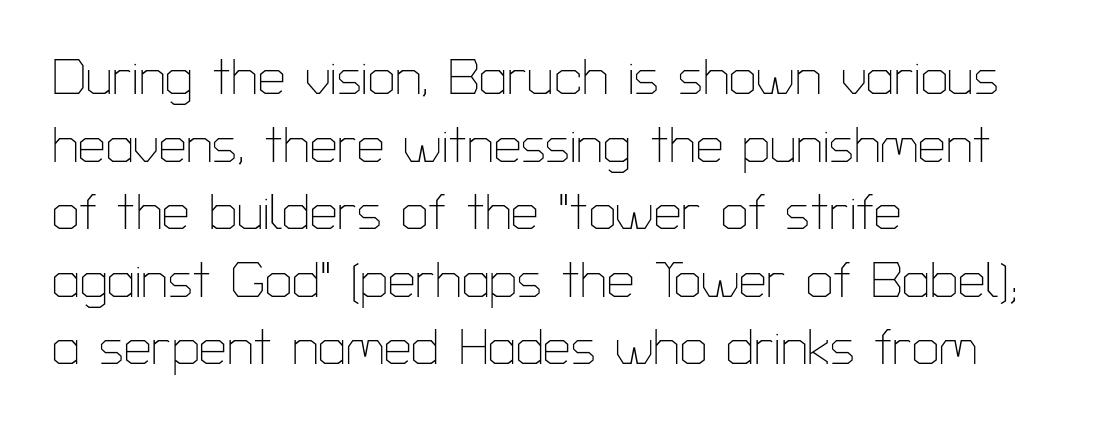
{"serif": "no", "italic": "no", "bold": "no", "weight": "thin", "width": "normal", "stroke_contrast": "low", "x_height": "medium", "monospaced": "no", "underline": "no", "align": "left", "line_spacing": "normal", "line_spacing_ratio": 1.38, "letter_spacing": "normal", "letter_spacing_em": 0.0, "glyph_px": 49}
